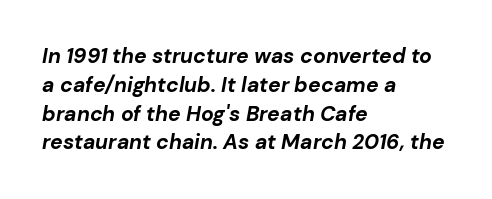
Q: Is the text bold? A: Yes.
Q: Is the text italic (slanted)? A: Yes, it leans right by about 10 degrees.
Q: Is the text underlined? A: No.
Q: How is the paragraph aligned? A: Left-aligned.
Q: Is the spacing between letters normal or unusually wide? A: Normal.
Q: Is the spacing between lines tight, normal or loose? A: Normal.
